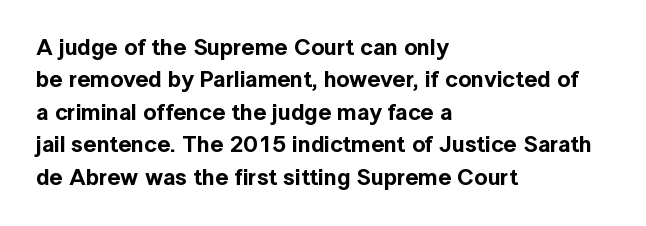
Q: Is the text italic (slanted)? A: No, it is upright.
Q: Is the text underlined? A: No.
Q: How is the paragraph aligned? A: Left-aligned.
Q: Is the spacing between letters normal or unusually wide? A: Normal.
Q: Is the spacing between lines tight, normal or loose? A: Normal.
